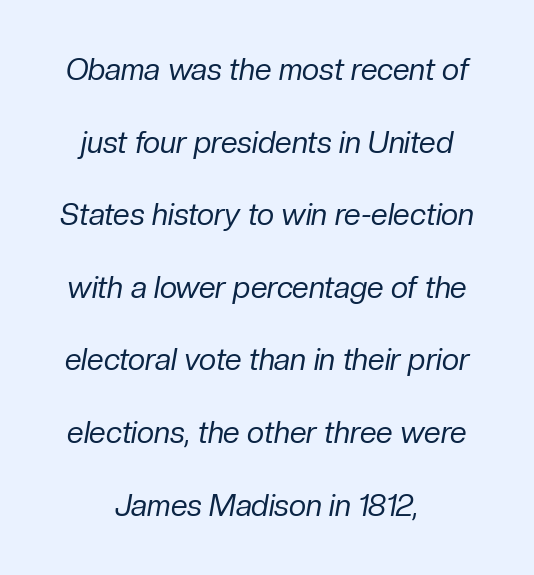
Note the varied advance widths — an 'i' is clearly narrower than an 'm'. This is oblique type, the kind used for emphasis or titles. Notice the wide empty band between every row — that's loose leading. On a weight scale, this lands at 450 or below. Is the letter spacing exaggerated? No — it looks like the ordinary default. The glyphs are unaccompanied by any horizontal stroke below them.
